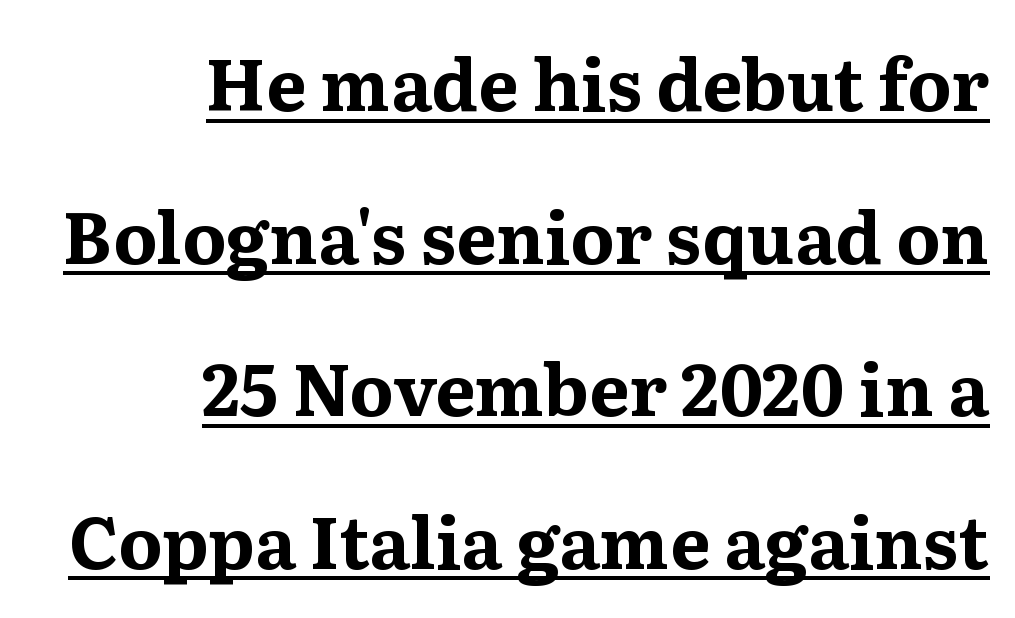
Line endings align vertically; line beginnings do not. Posture: upright roman. Leading: increased. I'd describe the lettering as bold — thick and assertive. Unlike a clean sans, this face finishes its strokes with serifs. Caption: standard tracking, unaltered.
